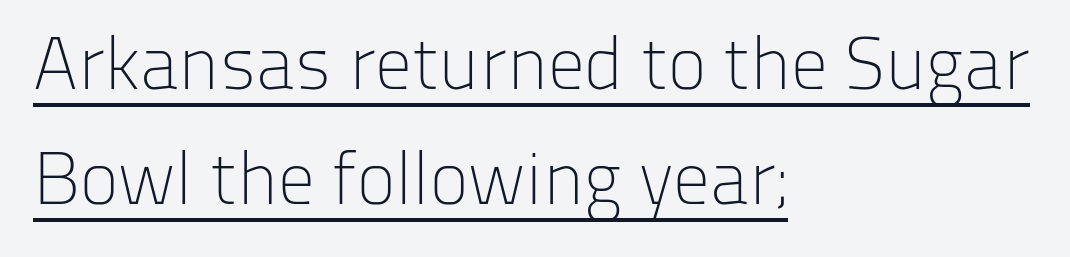
Q: Is the text bold? A: No.
Q: Is the text italic (slanted)? A: No, it is upright.
Q: Is the typeface a serif or a sans-serif typeface? A: Sans-serif.
Q: Is the text underlined? A: Yes.
Q: How is the paragraph aligned? A: Left-aligned.
Q: Is the spacing between letters normal or unusually wide? A: Normal.
Q: Is the spacing between lines tight, normal or loose? A: Normal.
Q: Width (condensed, normal, or wide)? A: Normal.
Q: Stroke contrast? A: Low.
Q: x-height? A: Medium.
Q: Monospaced? A: No.
